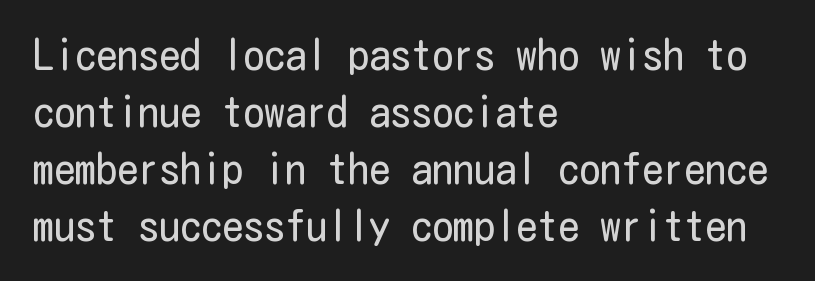
The image shows 42 px regular-weight, condensed sans-serif type, upright; set left-aligned, normal line spacing (1.36x), normal letter spacing, not underlined; low stroke contrast and a medium x-height.
